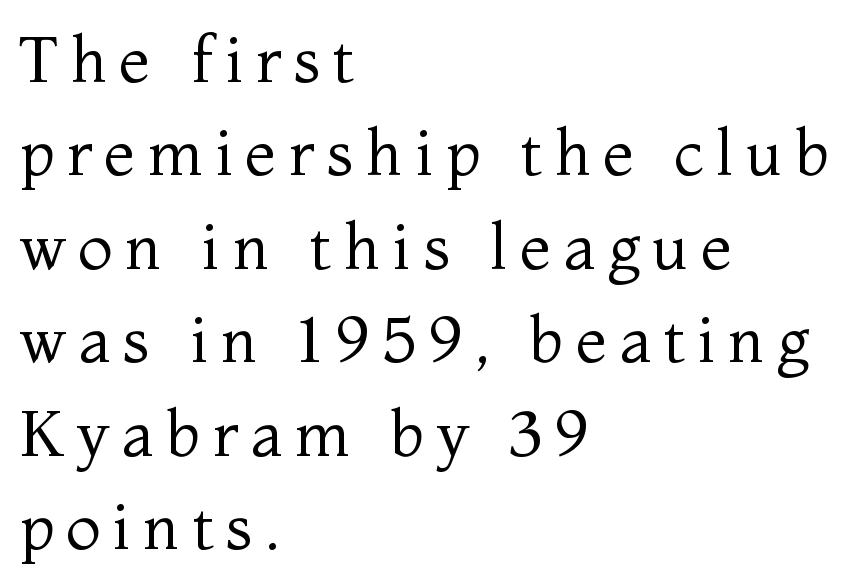
Think standard paragraph weight, or any step lighter than that. A typesetter would call this leading conventional body-copy spacing. The gap between lines stays unmarked. You can tell it's not italic because the verticals are truly vertical.
